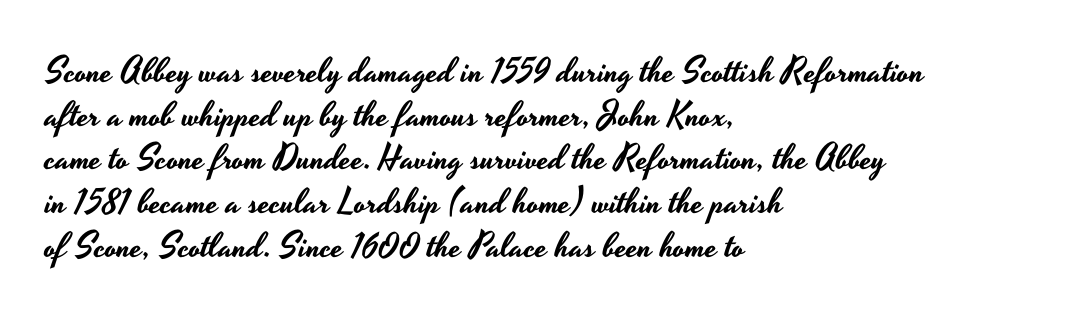
The image shows 35 px wide sans-serif type; set left-aligned, normal line spacing (1.25x), normal letter spacing, not underlined; low stroke contrast and a small x-height.
